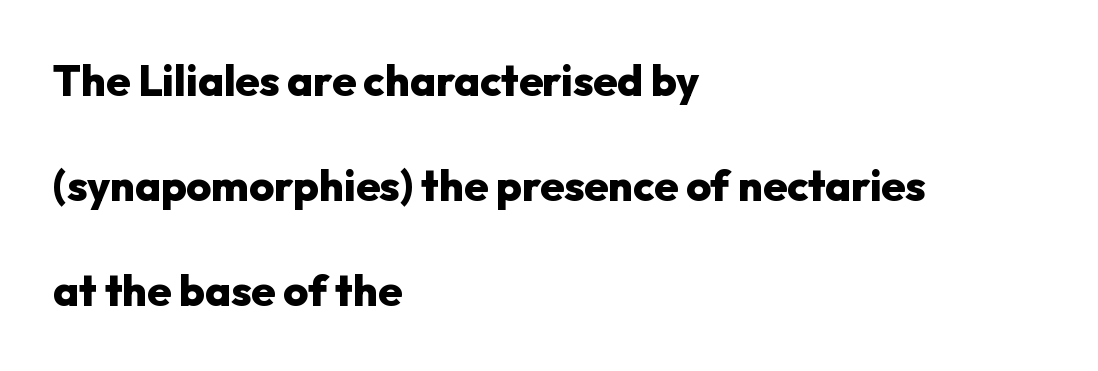
Q: Is the text bold? A: Yes.
Q: Is the text italic (slanted)? A: No, it is upright.
Q: Is the typeface a serif or a sans-serif typeface? A: Sans-serif.
Q: Is the text underlined? A: No.
Q: How is the paragraph aligned? A: Left-aligned.
Q: Is the spacing between letters normal or unusually wide? A: Normal.
Q: Is the spacing between lines tight, normal or loose? A: Loose.
Q: Width (condensed, normal, or wide)? A: Normal.
Q: Stroke contrast? A: Low.
Q: x-height? A: Medium.
Q: Monospaced? A: No.
